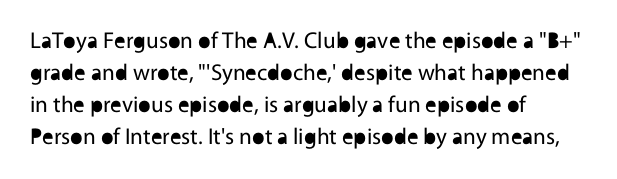
Q: Is the text bold? A: No.
Q: Is the text italic (slanted)? A: No, it is upright.
Q: Is the text underlined? A: No.
Q: How is the paragraph aligned? A: Left-aligned.
Q: Is the spacing between letters normal or unusually wide? A: Normal.
Q: Is the spacing between lines tight, normal or loose? A: Normal.
